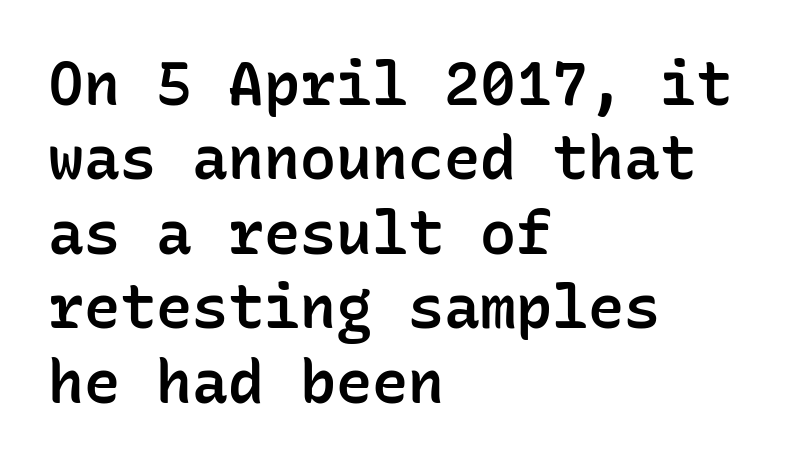
{"serif": "no", "italic": "no", "bold": "semi", "weight": "semibold", "width": "normal", "stroke_contrast": "low", "x_height": "medium", "monospaced": "yes", "underline": "no", "align": "left", "line_spacing_ratio": 1.24, "letter_spacing": "normal", "letter_spacing_em": 0.0, "glyph_px": 60}
